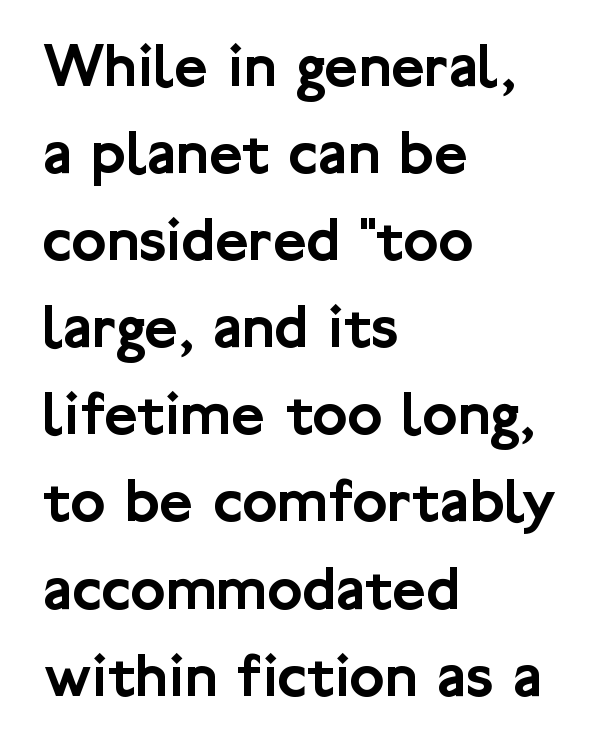
The image shows 65 px sans-serif type, upright; set left-aligned, normal line spacing (1.34x), normal letter spacing, not underlined; low stroke contrast and a medium x-height.
